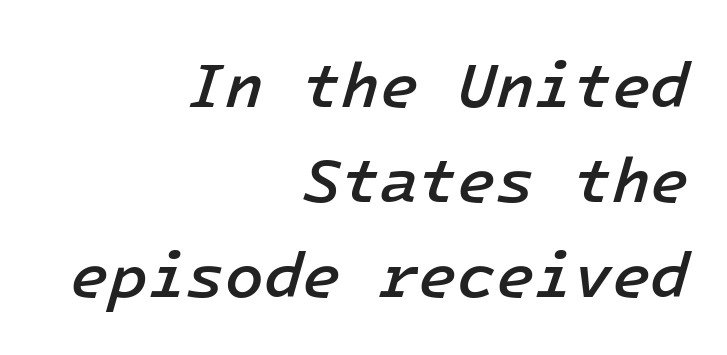
Regular leading. A clean baseline with only descenders dipping below it. Notice how the passage keeps a crisp vertical edge on the right only. Compared with ordinary roman type, these characters are visibly tilted.
